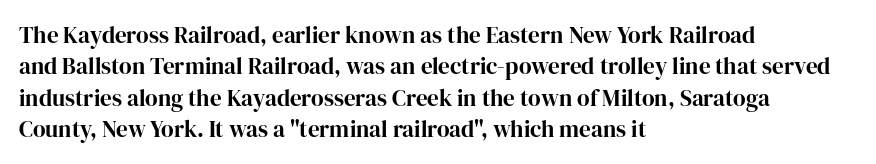
Q: Is the text bold? A: Yes.
Q: Is the text italic (slanted)? A: No, it is upright.
Q: Is the text underlined? A: No.
Q: How is the paragraph aligned? A: Left-aligned.
Q: Is the spacing between letters normal or unusually wide? A: Normal.
Q: Is the spacing between lines tight, normal or loose? A: Normal.
